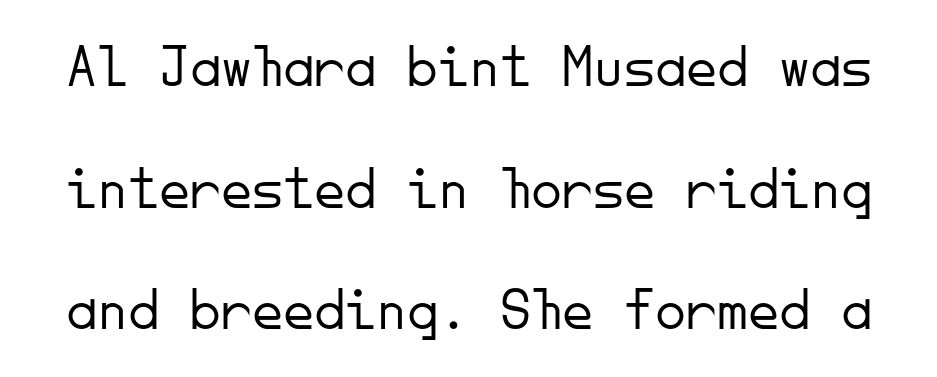
The image shows 62 px light sans-serif type, upright, monospaced; set loose line spacing (1.96x), normal letter spacing, not underlined; low stroke contrast and a small x-height.
